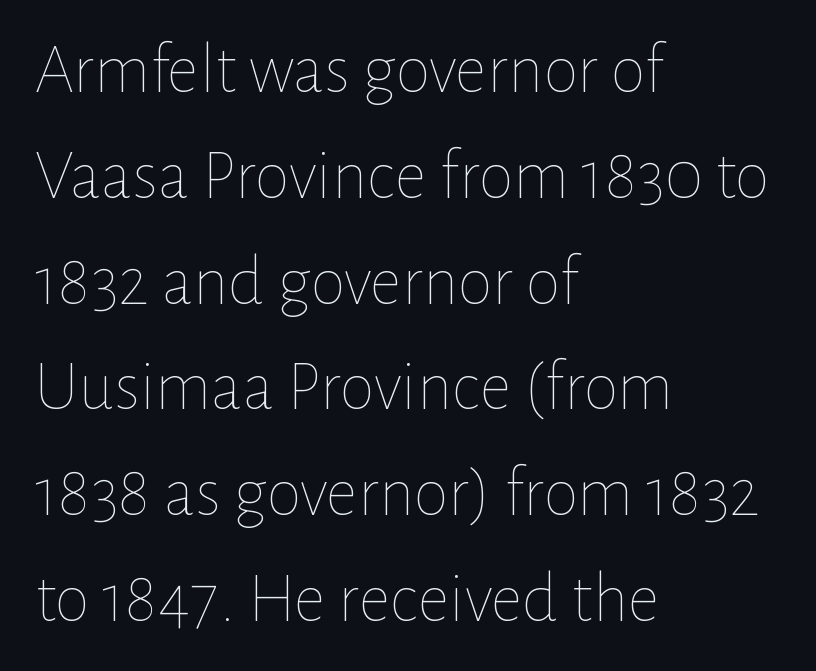
The image shows 71 px thin type, upright; set left-aligned, normal line spacing (1.49x), normal letter spacing, not underlined; low stroke contrast and a medium x-height.
